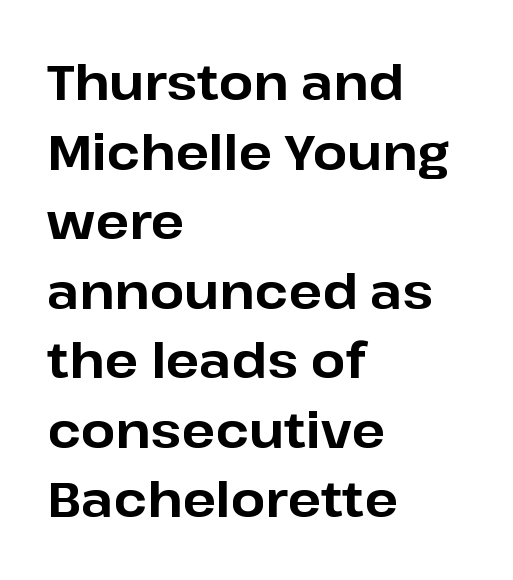
The image shows 49 px bold sans-serif type, upright; set left-aligned, normal line spacing (1.42x), normal letter spacing, not underlined; low stroke contrast and a medium x-height.
